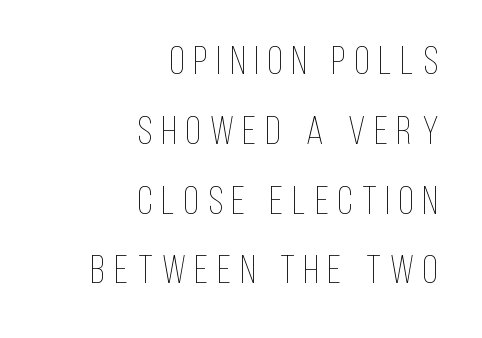
Observe the wide spacing: letters keep a clear distance from each other. Ink coverage per letter is moderate at most. One-word summary of the alignment: right. The specimen reads as upright at a glance. The gap between lines stays unmarked. Proportional: the letters do not fall into vertical columns.
